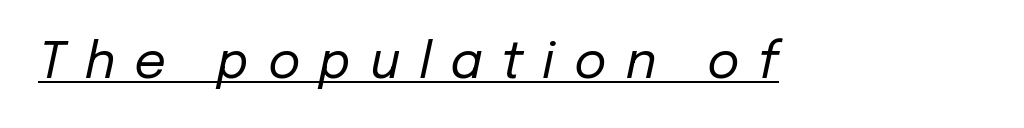
The typeface has the unassuming heft of standard copy or less. The words here are underlined. The letters are spread apart with noticeably loose tracking. Varying glyph widths throughout — classic text-font behaviour.
